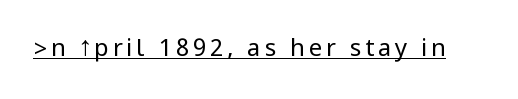
{"italic": "no", "bold": "no", "underline": "yes", "glyph_px": 24}
